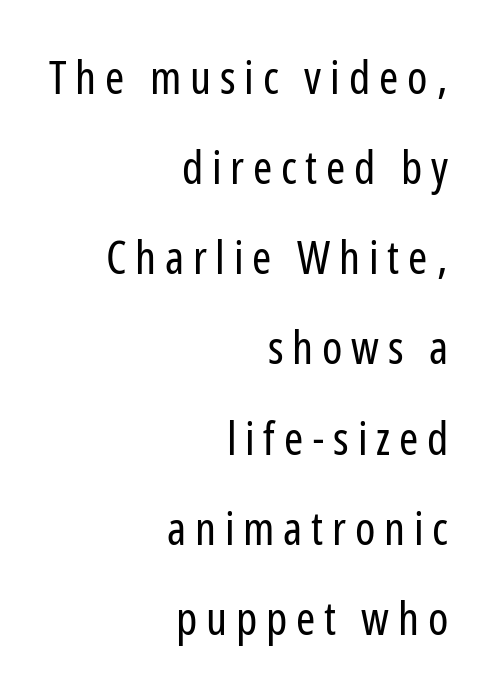
Q: Is the text bold? A: No.
Q: Is the text italic (slanted)? A: No, it is upright.
Q: Is the typeface a serif or a sans-serif typeface? A: Sans-serif.
Q: Is the text underlined? A: No.
Q: How is the paragraph aligned? A: Right-aligned.
Q: Is the spacing between lines tight, normal or loose? A: Loose.
Q: Width (condensed, normal, or wide)? A: Condensed.
Q: Stroke contrast? A: Low.
Q: x-height? A: Medium.
Q: Monospaced? A: No.
